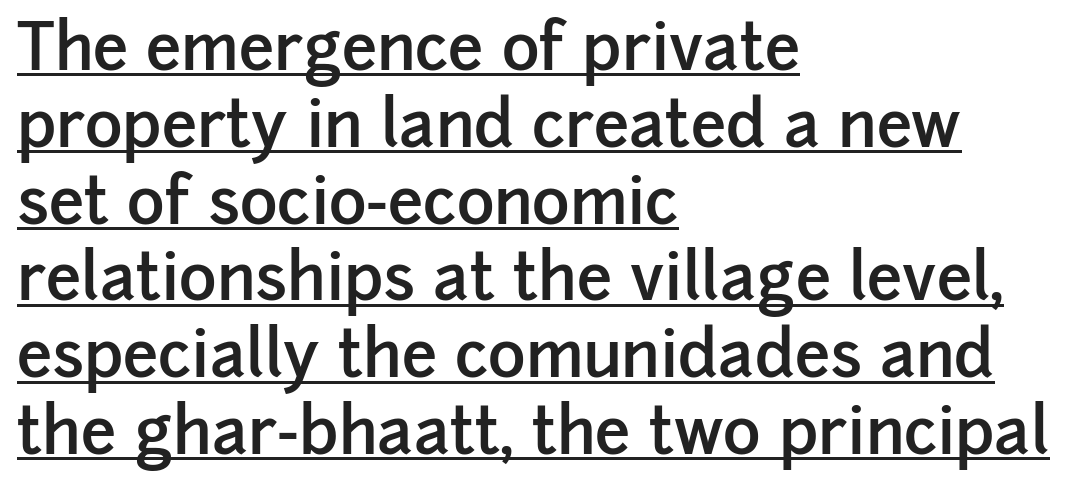
{"serif": "no", "italic": "no", "bold": "semi", "weight": "semibold", "width": "normal", "stroke_contrast": "low", "x_height": "medium", "monospaced": "no", "underline": "yes", "align": "left", "line_spacing_ratio": 1.2, "letter_spacing": "normal", "letter_spacing_em": 0.0, "glyph_px": 64}
